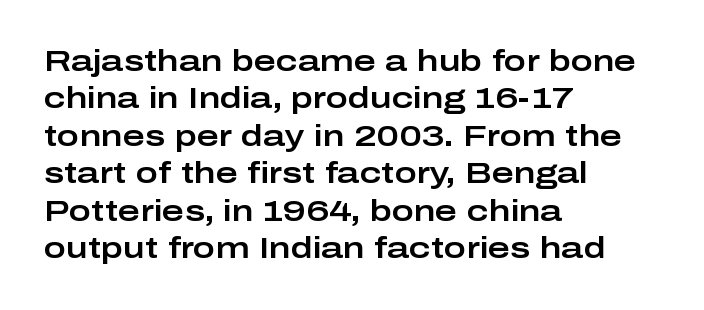
The image shows 30 px wide sans-serif type, upright; set left-aligned, normal line spacing (1.25x), normal letter spacing, not underlined; low stroke contrast and a medium x-height.
